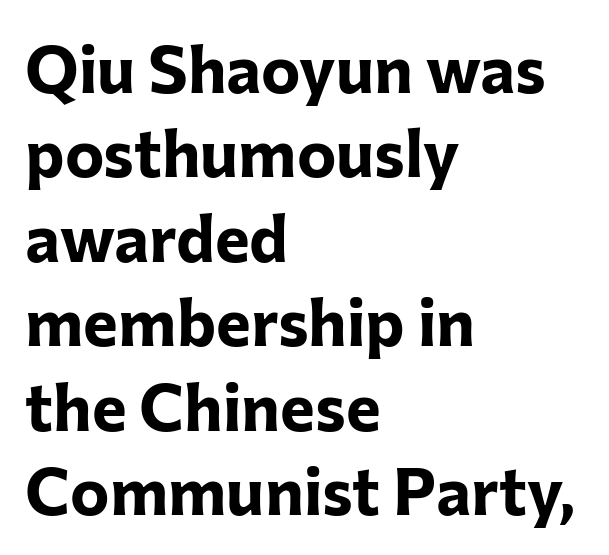
Typographically, this falls in the sans-serif category. The letters stand straight up with perfectly vertical stems. Only glyphs here, with clear space below each row. Each word holds together tightly as a unit, with standard inter-letter gaps.
